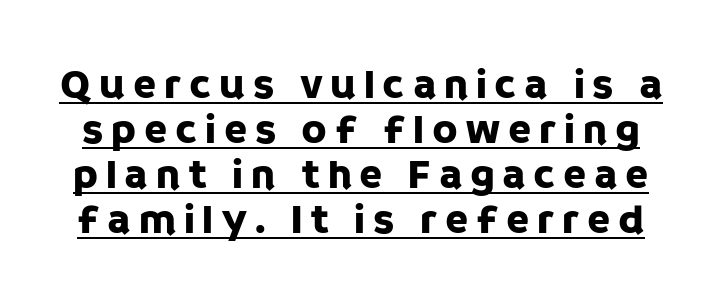
Q: Is the text italic (slanted)? A: No, it is upright.
Q: Is the typeface a serif or a sans-serif typeface? A: Sans-serif.
Q: Is the text underlined? A: Yes.
Q: Is the spacing between lines tight, normal or loose? A: Tight.
Q: Width (condensed, normal, or wide)? A: Normal.
Q: Stroke contrast? A: Low.
Q: x-height? A: Large.
Q: Monospaced? A: No.
